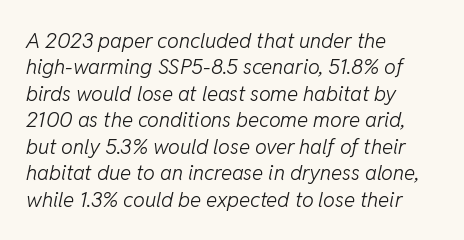
The image shows 21 px text type, italic (leaning right); set left-aligned, normal line spacing (1.26x), normal letter spacing, not underlined.
